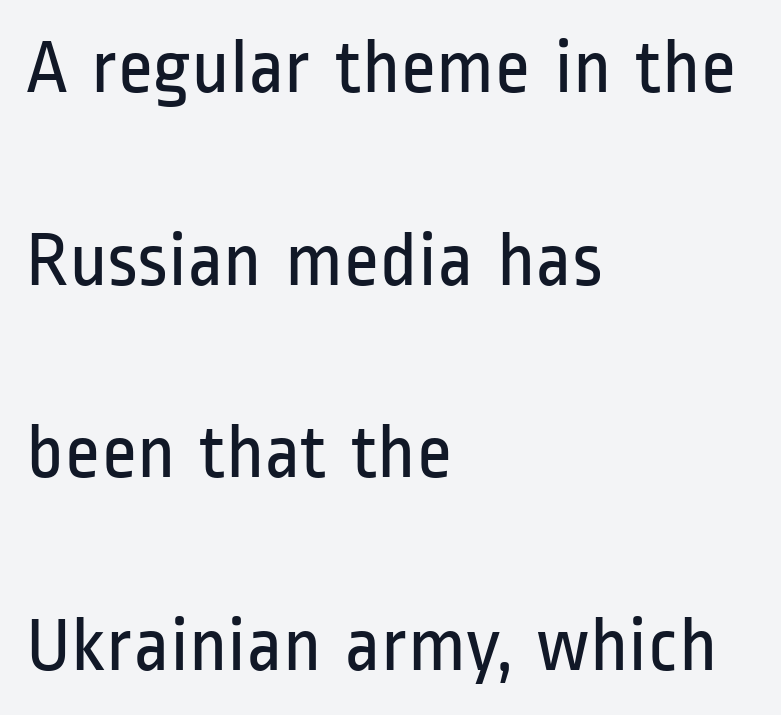
Q: Is the text bold? A: No.
Q: Is the text italic (slanted)? A: No, it is upright.
Q: Is the typeface a serif or a sans-serif typeface? A: Sans-serif.
Q: Is the text underlined? A: No.
Q: How is the paragraph aligned? A: Left-aligned.
Q: Is the spacing between letters normal or unusually wide? A: Normal.
Q: Is the spacing between lines tight, normal or loose? A: Loose.
Q: Width (condensed, normal, or wide)? A: Condensed.
Q: Stroke contrast? A: Low.
Q: x-height? A: Medium.
Q: Monospaced? A: No.
